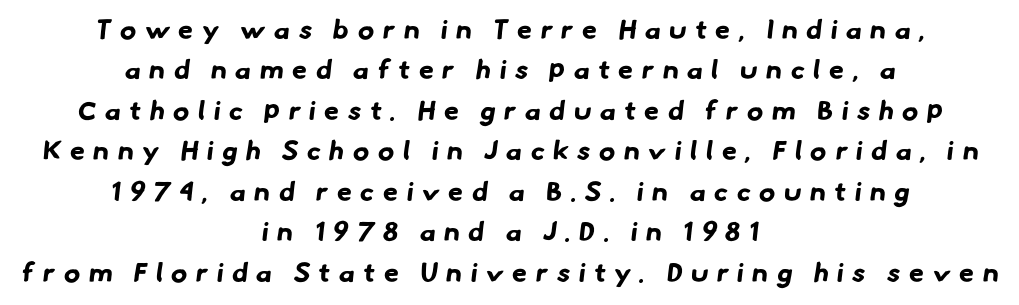
The image shows 27 px bold type; set centered, normal line spacing (1.5x), unusually wide letter spacing (+0.32 em), not underlined.
